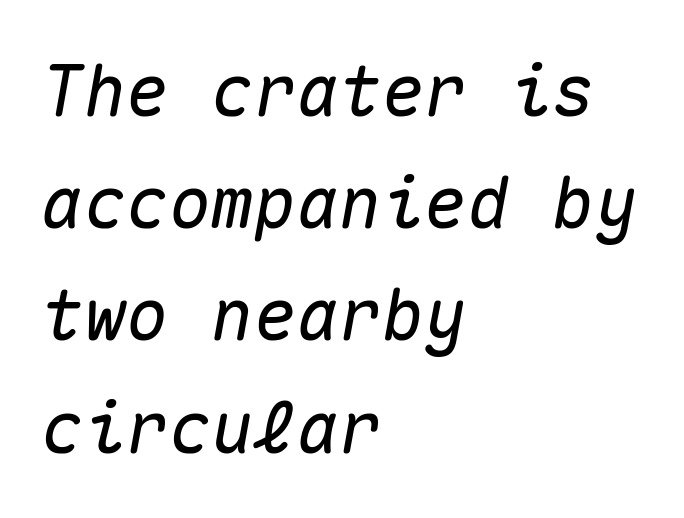
The image shows 71 px text type, italic (leaning right), monospaced; set left-aligned, normal line spacing (1.58x), normal letter spacing, not underlined; medium stroke contrast and a medium x-height.
